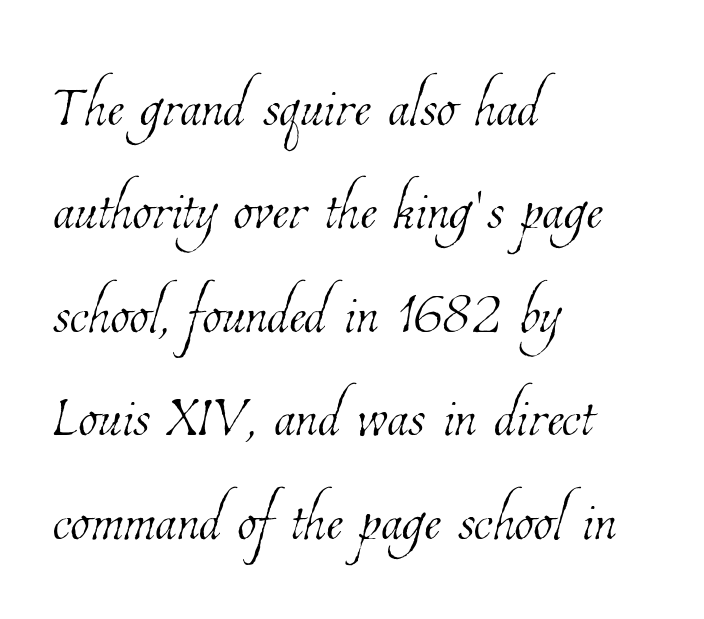
{"bold": "no", "weight": "thin", "width": "condensed", "stroke_contrast": "low", "x_height": "medium", "monospaced": "no", "underline": "no", "align": "left", "line_spacing": "normal", "line_spacing_ratio": 1.31, "letter_spacing": "normal", "letter_spacing_em": 0.0, "glyph_px": 79}
